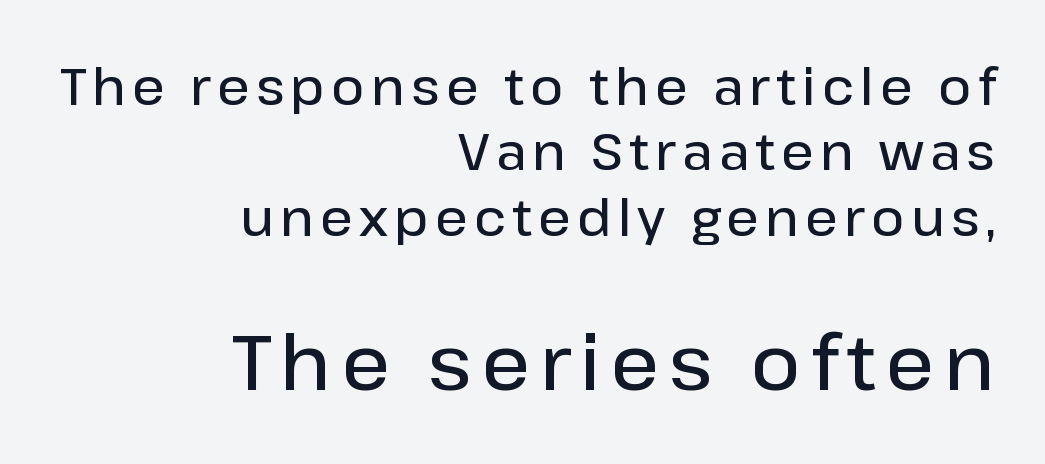
Q: Is the text bold? A: Semi-bold.
Q: Is the text italic (slanted)? A: No, it is upright.
Q: Is the typeface a serif or a sans-serif typeface? A: Sans-serif.
Q: Is the text underlined? A: No.
Q: How is the paragraph aligned? A: Right-aligned.
Q: Is the spacing between lines tight, normal or loose? A: Normal.
Q: Which block of text is set in a larger size, the first (top) or the second (bottom)? A: The second (bottom) one.
Q: Width (condensed, normal, or wide)? A: Normal.
Q: Stroke contrast? A: Low.
Q: x-height? A: Medium.
Q: Monospaced? A: No.
